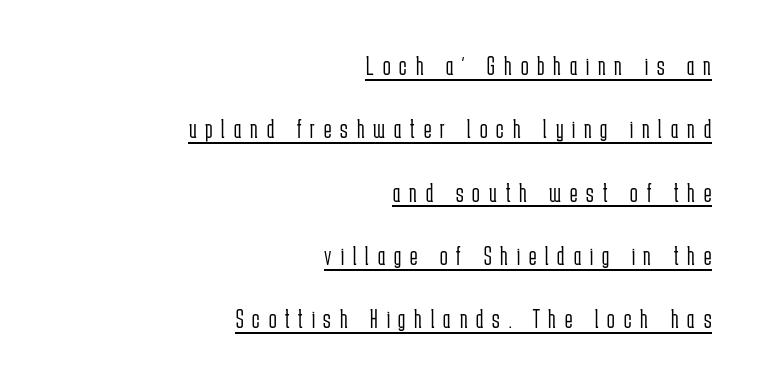
The image shows 28 px light, condensed sans-serif type, upright; set right-aligned, loose line spacing (2.26x), unusually wide letter spacing (+0.32 em), underlined; low stroke contrast and a medium x-height.
